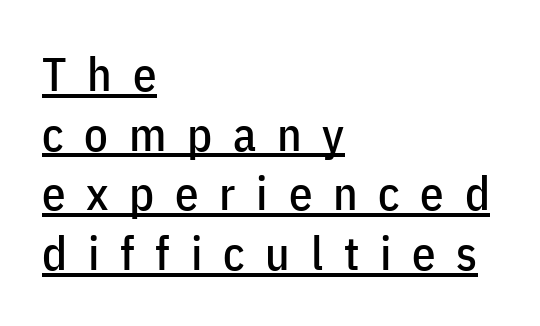
Q: Is the text italic (slanted)? A: No, it is upright.
Q: Is the typeface a serif or a sans-serif typeface? A: Sans-serif.
Q: Is the text underlined? A: Yes.
Q: How is the paragraph aligned? A: Left-aligned.
Q: Is the spacing between letters normal or unusually wide? A: Unusually wide.
Q: Is the spacing between lines tight, normal or loose? A: Normal.
Q: Width (condensed, normal, or wide)? A: Condensed.
Q: Stroke contrast? A: Low.
Q: x-height? A: Medium.
Q: Monospaced? A: No.
